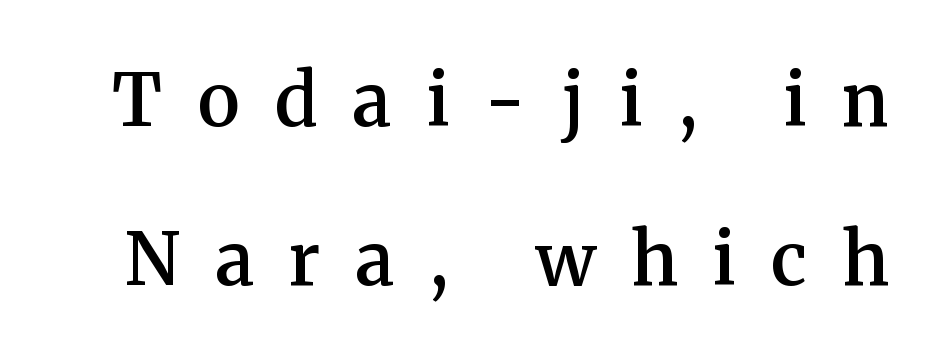
The face used here is proportionally spaced, like ordinary book or web type. Whoever set this chose breathing room over compactness in the vertical rhythm. Note: serifs present on the glyphs. Honestly, the letter spacing is so wide it's the main thing you notice. Strokes here are thickened, but only to semibold level. Letters rest on an invisible, unmarked baseline.
